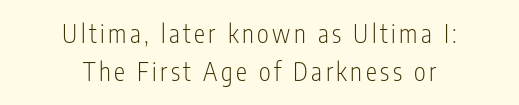
Q: Is the text bold? A: No.
Q: Is the text italic (slanted)? A: No, it is upright.
Q: Is the text underlined? A: No.
Q: How is the paragraph aligned? A: Centered.
Q: Is the spacing between lines tight, normal or loose? A: Normal.
